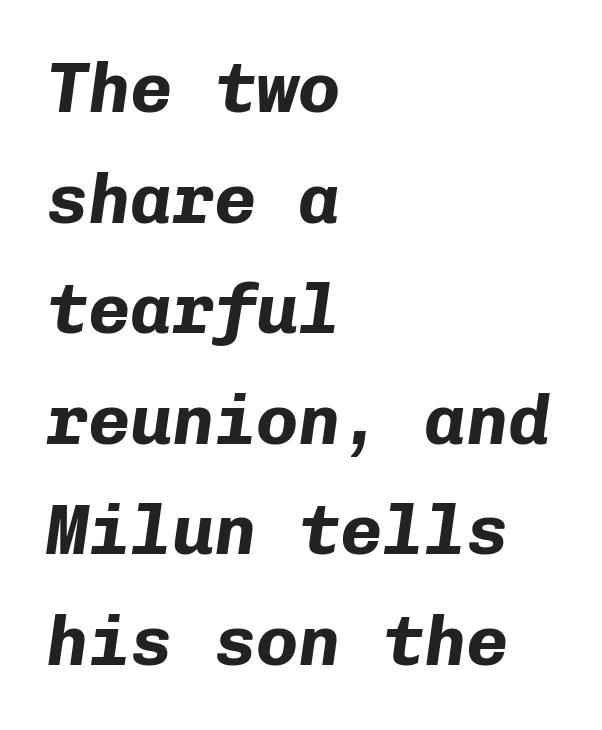
{"italic": "yes", "lean": "right", "slant_degrees": 8, "bold": "yes", "weight": "bold", "width": "normal", "stroke_contrast": "low", "x_height": "medium", "monospaced": "yes", "underline": "no", "align": "left", "line_spacing": "normal", "line_spacing_ratio": 1.58, "letter_spacing": "normal", "letter_spacing_em": 0.0, "glyph_px": 70}
